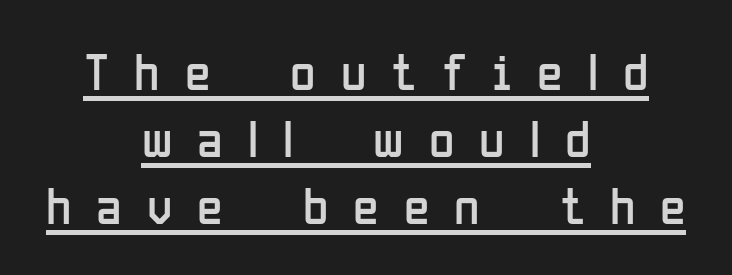
The image shows 52 px regular-weight, condensed sans-serif type, upright; set centered, normal line spacing (1.29x), unusually wide letter spacing (+0.48 em), underlined; low stroke contrast and a medium x-height.
